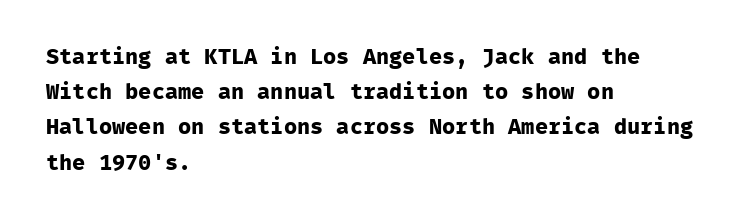
Every row of glyphs begins at an identical x-position on the left. Each word holds together tightly as a unit, with standard inter-letter gaps. What's the leading like? Ordinary, nothing unusual. Nope, not italic — everything's standing straight. The space directly below the letters is spotless.
